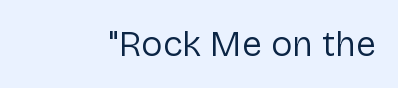
The image shows 36 px regular-weight sans-serif type, upright; set normal letter spacing, not underlined; low stroke contrast and a medium x-height.
